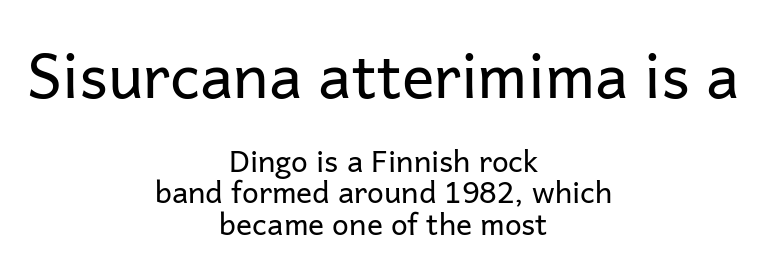
The image shows 61 px regular-weight sans-serif type, upright; set centered, tight line spacing (1.04x), normal letter spacing, not underlined; the first (top) block is 2.03x larger; low stroke contrast and a medium x-height.
